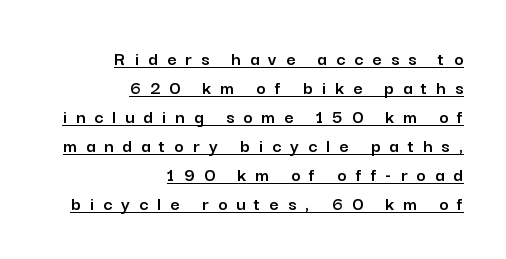
Q: Is the text italic (slanted)? A: No, it is upright.
Q: Is the text underlined? A: Yes.
Q: How is the paragraph aligned? A: Right-aligned.
Q: Is the spacing between letters normal or unusually wide? A: Unusually wide.
Q: Is the spacing between lines tight, normal or loose? A: Normal.
